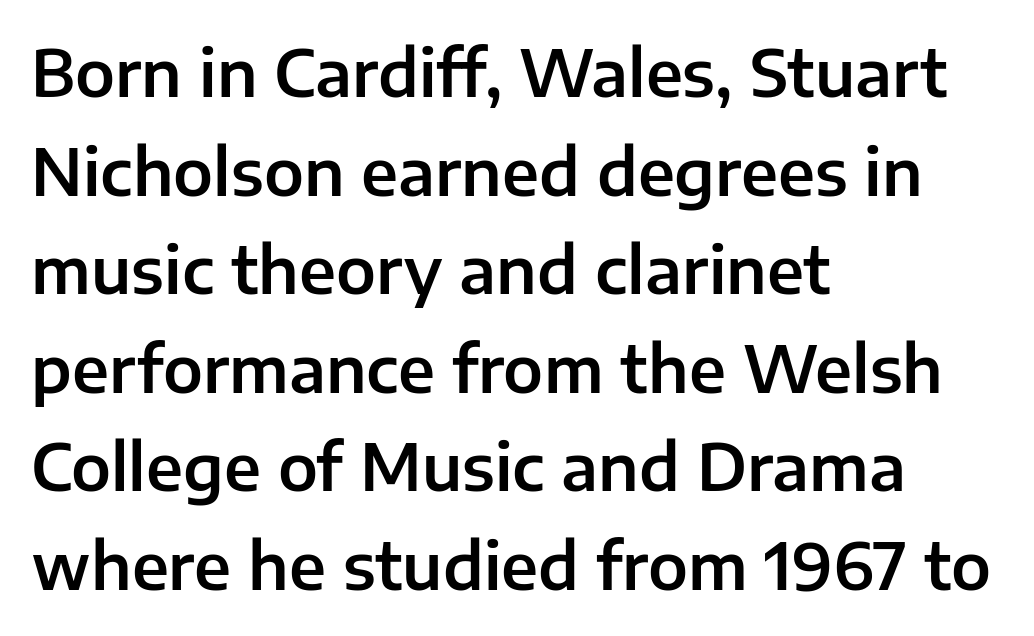
The image shows 64 px sans-serif type, upright; set left-aligned, normal line spacing (1.54x), normal letter spacing, not underlined; low stroke contrast and a medium x-height.
